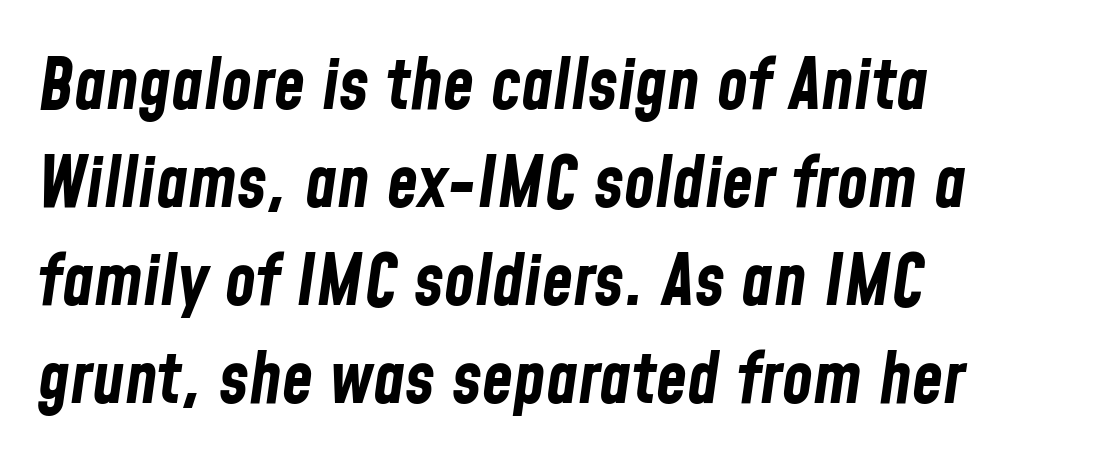
Q: Is the text bold? A: Yes.
Q: Is the text italic (slanted)? A: Yes, it leans right by about 8 degrees.
Q: Is the text underlined? A: No.
Q: How is the paragraph aligned? A: Left-aligned.
Q: Is the spacing between letters normal or unusually wide? A: Normal.
Q: Is the spacing between lines tight, normal or loose? A: Normal.
Q: Width (condensed, normal, or wide)? A: Condensed.
Q: Stroke contrast? A: Low.
Q: x-height? A: Medium.
Q: Monospaced? A: No.
